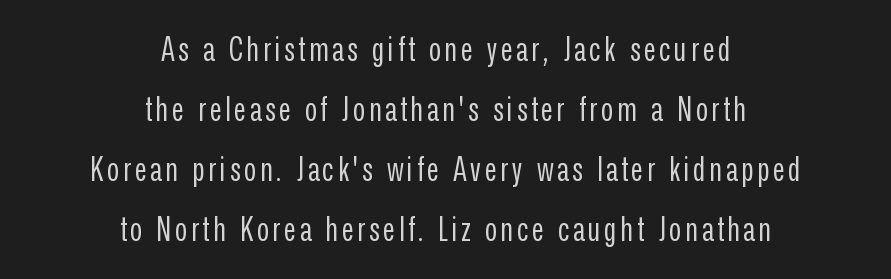
Q: Is the text bold? A: No.
Q: Is the text italic (slanted)? A: No, it is upright.
Q: Is the typeface a serif or a sans-serif typeface? A: Sans-serif.
Q: Is the text underlined? A: No.
Q: How is the paragraph aligned? A: Centered.
Q: Width (condensed, normal, or wide)? A: Condensed.
Q: Stroke contrast? A: Low.
Q: x-height? A: Medium.
Q: Monospaced? A: No.
